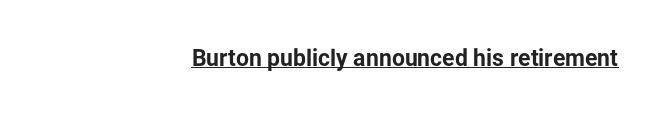
This sample uses plain, unmodified letter spacing. These characters rest on top of a visible drawn line. The letters stand straight up with perfectly vertical stems. As a designer I'd log this as weight 700, bold. Short and long lines alike share a common ending point at right.
